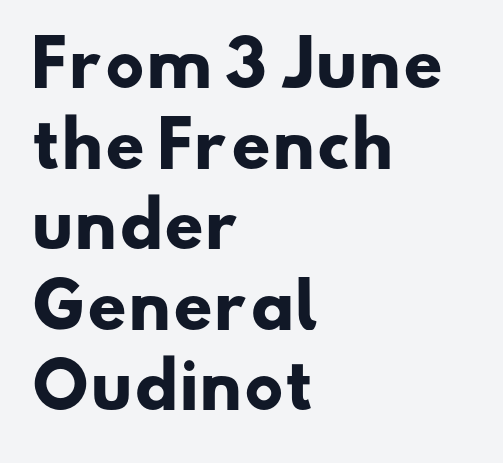
The image shows 62 px heavy, wide sans-serif type; set left-aligned, normal line spacing (1.3x), normal letter spacing, not underlined; low stroke contrast and a small x-height.
